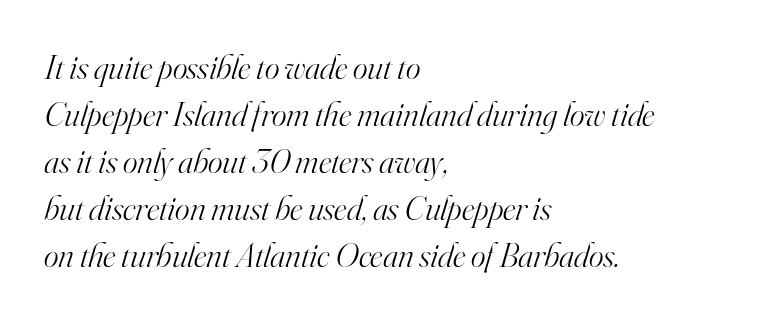
The image shows 35 px light serif type, italic (leaning right); set left-aligned, normal line spacing (1.34x), normal letter spacing, not underlined; high stroke contrast and a small x-height.
